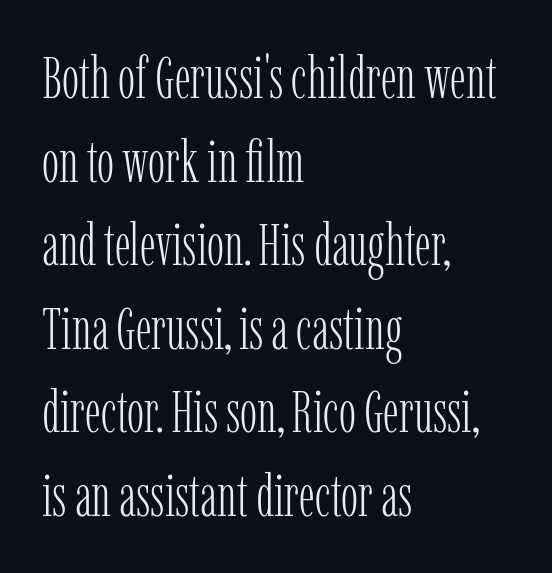
Q: Is the text bold? A: No.
Q: Is the text italic (slanted)? A: No, it is upright.
Q: Is the typeface a serif or a sans-serif typeface? A: Serif.
Q: Is the text underlined? A: No.
Q: How is the paragraph aligned? A: Left-aligned.
Q: Is the spacing between letters normal or unusually wide? A: Normal.
Q: Is the spacing between lines tight, normal or loose? A: Normal.
Q: Width (condensed, normal, or wide)? A: Condensed.
Q: Stroke contrast? A: Low.
Q: x-height? A: Medium.
Q: Monospaced? A: No.
